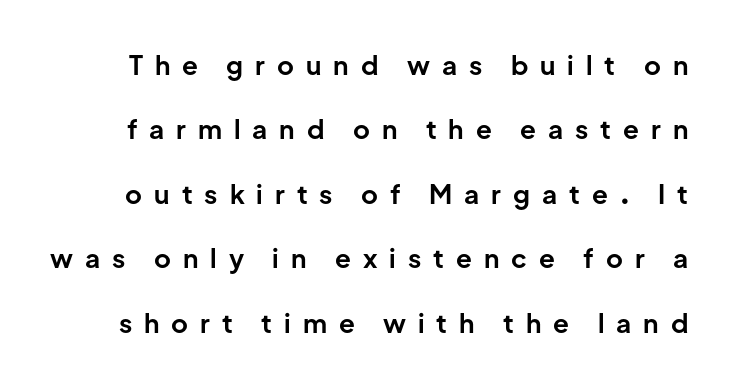
The image shows 26 px bold type, upright; set loose line spacing (2.48x), unusually wide letter spacing (+0.46 em), not underlined.
